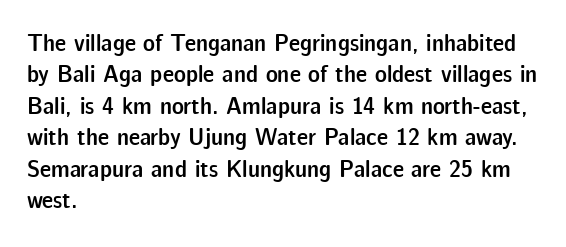
Has an underline been added? It has not. Nobody touched the tracking dial on this one. The rendering uses a semibold face; strokes are thickened but not to full bold. Style check: upright. Normally led — the rows are evenly, conventionally spaced.
